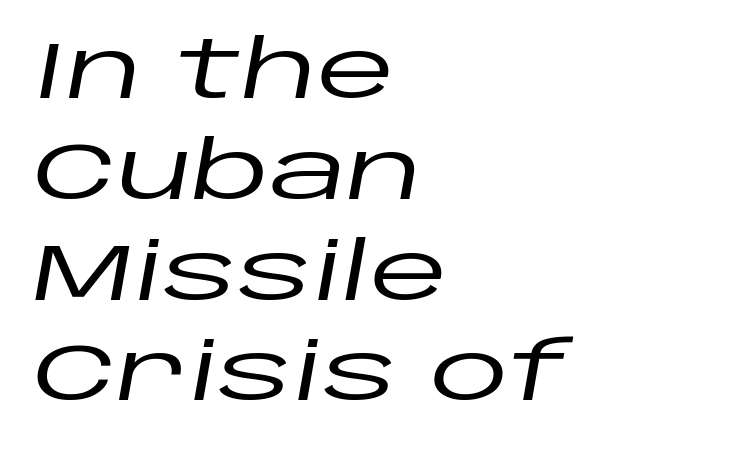
Glyph-to-glyph distance matches everyday printed text. Line beginnings align vertically; line endings do not. Think of a printed novel: that variable character pitch is what you see here. A typesetter would mark this as italic. Descenders hang freely into open space.
